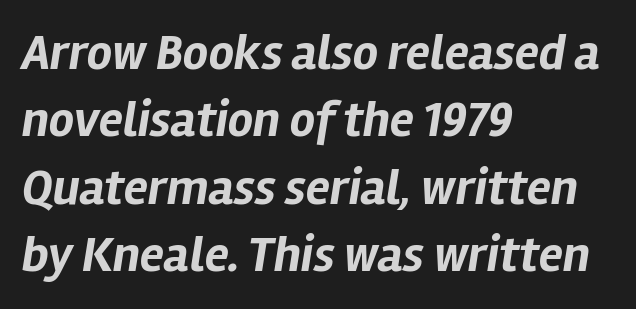
The letters are bold, with thick, heavy strokes. Every character sits at an angle, as italics do. Spacing between characters is what you'd get straight out of the box. In CSS terms this would be text-align: left.
